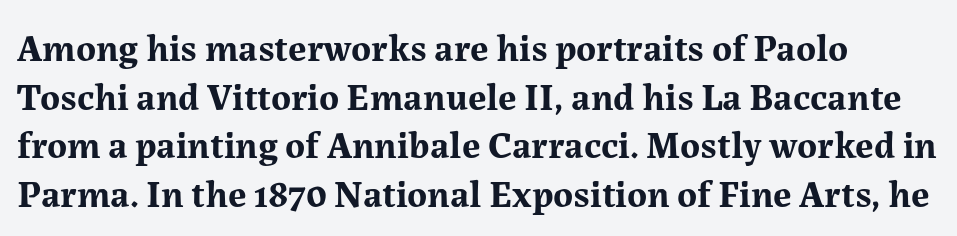
Q: Is the text bold? A: Yes.
Q: Is the text italic (slanted)? A: No, it is upright.
Q: Is the typeface a serif or a sans-serif typeface? A: Serif.
Q: Is the text underlined? A: No.
Q: Is the spacing between letters normal or unusually wide? A: Normal.
Q: Is the spacing between lines tight, normal or loose? A: Normal.
Q: Width (condensed, normal, or wide)? A: Normal.
Q: Stroke contrast? A: Medium.
Q: x-height? A: Medium.
Q: Monospaced? A: No.
